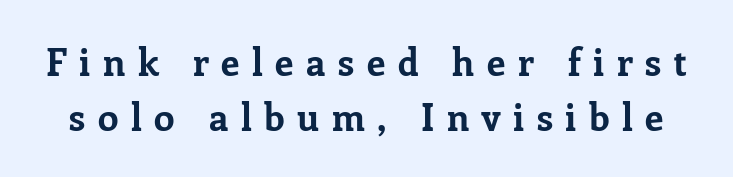
Summary of weight: heavy, a full bold. The zone under the glyphs is completely vacant. The font family rendered here belongs to the serif group. The designer left line spacing at the default.
